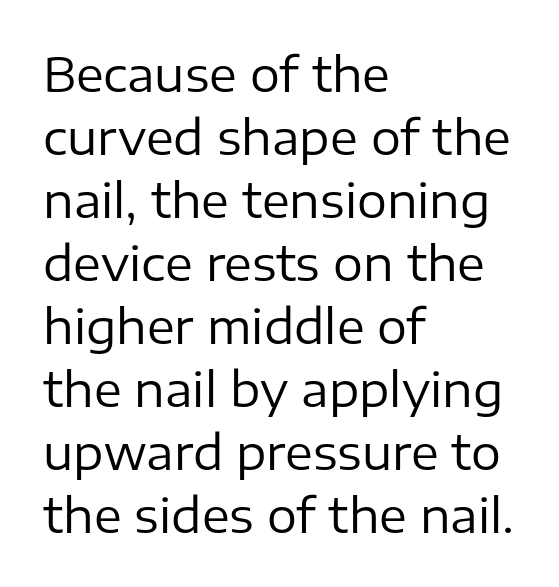
The typeface has the unassuming heft of standard copy or less. Horizontal bands of white between lines are of average thickness. This sample uses plain, unmodified letter spacing. Every row of glyphs begins at an identical x-position on the left.
